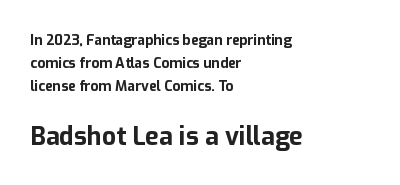
Q: Is the text bold? A: Yes.
Q: Is the text italic (slanted)? A: No, it is upright.
Q: Is the text underlined? A: No.
Q: How is the paragraph aligned? A: Left-aligned.
Q: Is the spacing between letters normal or unusually wide? A: Normal.
Q: Is the spacing between lines tight, normal or loose? A: Normal.
Q: Which block of text is set in a larger size, the first (top) or the second (bottom)? A: The second (bottom) one.
